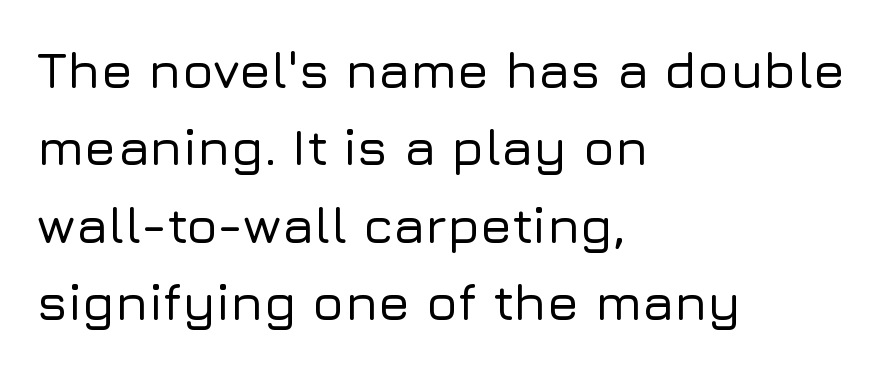
Q: Is the text italic (slanted)? A: No, it is upright.
Q: Is the typeface a serif or a sans-serif typeface? A: Sans-serif.
Q: Is the text underlined? A: No.
Q: How is the paragraph aligned? A: Left-aligned.
Q: Is the spacing between letters normal or unusually wide? A: Normal.
Q: Is the spacing between lines tight, normal or loose? A: Normal.
Q: Width (condensed, normal, or wide)? A: Normal.
Q: Stroke contrast? A: Low.
Q: x-height? A: Medium.
Q: Monospaced? A: No.
